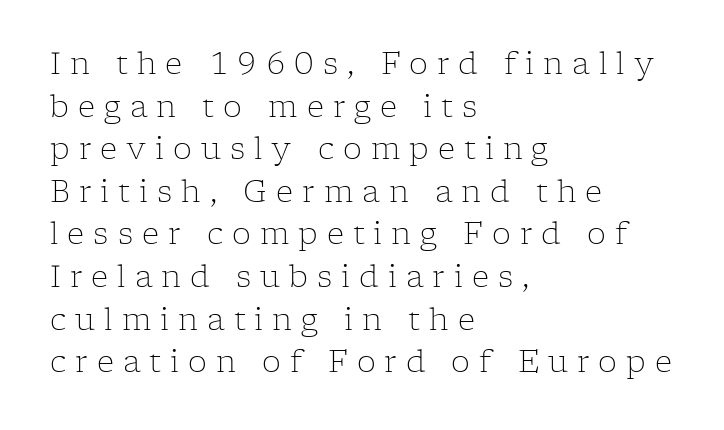
This is not heavy type; no bold has been used. If you measured baseline to baseline, you'd find a middling distance. The space beneath each line is pristine and unruled. Caption: multi-line text, flush left, ragged right.
